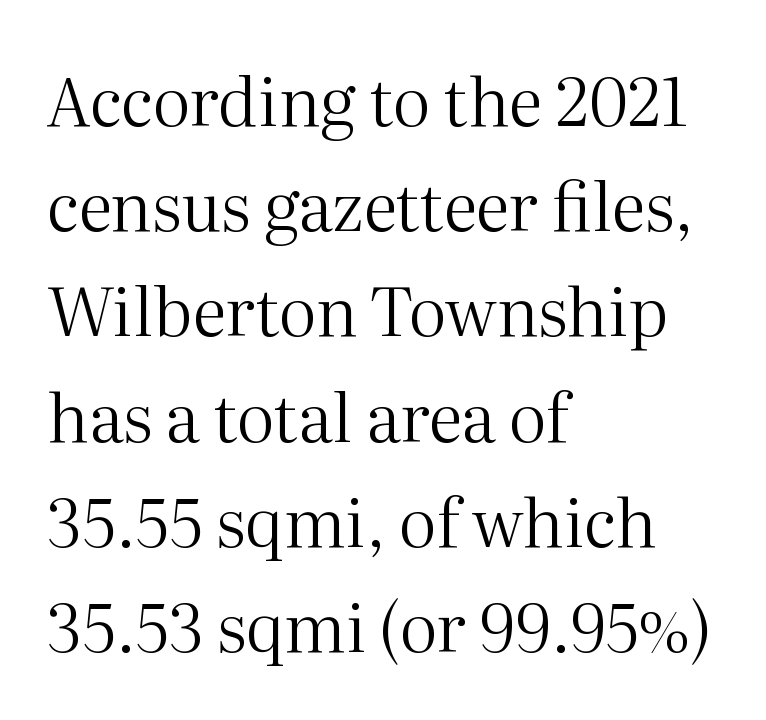
The image shows 67 px regular-weight serif type, upright; set left-aligned, normal line spacing (1.57x), normal letter spacing, not underlined; medium stroke contrast and a medium x-height.
